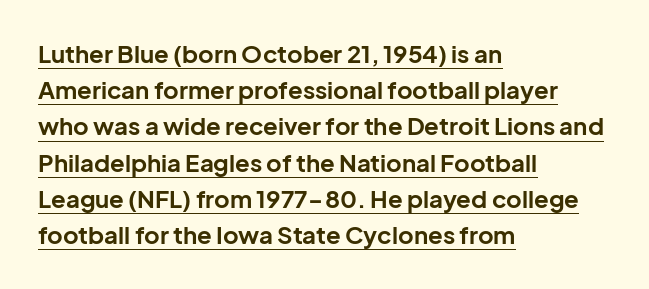
{"italic": "no", "bold": "yes", "underline": "yes", "align": "left", "line_spacing": "normal", "line_spacing_ratio": 1.51, "letter_spacing": "normal", "letter_spacing_em": 0.0, "glyph_px": 24}
